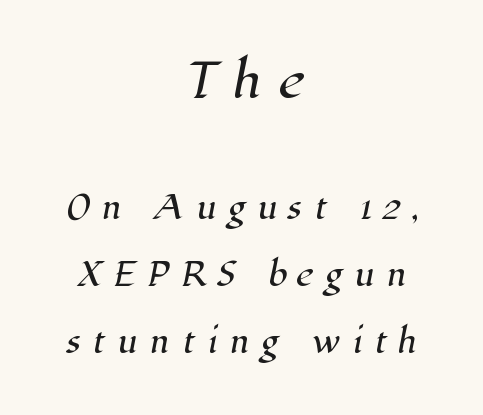
Inter-character spacing is expanded well beyond the font's built-in metrics. The letters advance in unequal steps, a hallmark of proportional type. The passage shown is not underscored anywhere. A student would notice the top passage is typeset larger than what follows. Each line is balanced around a shared central axis.
